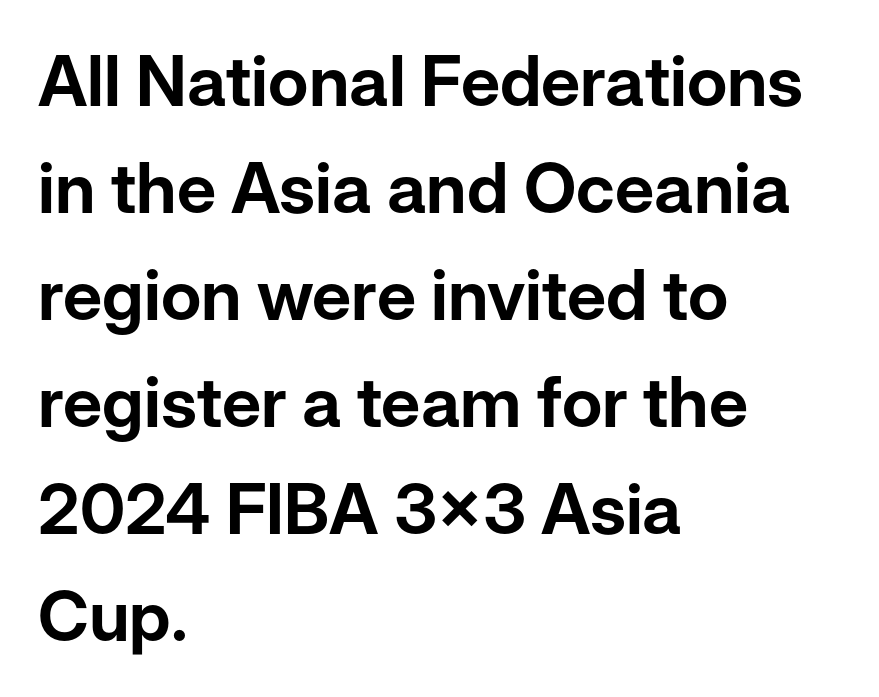
{"serif": "no", "italic": "no", "width": "normal", "stroke_contrast": "low", "x_height": "medium", "monospaced": "no", "underline": "no", "align": "left", "line_spacing": "normal", "line_spacing_ratio": 1.53, "letter_spacing": "normal", "letter_spacing_em": 0.0, "glyph_px": 70}
